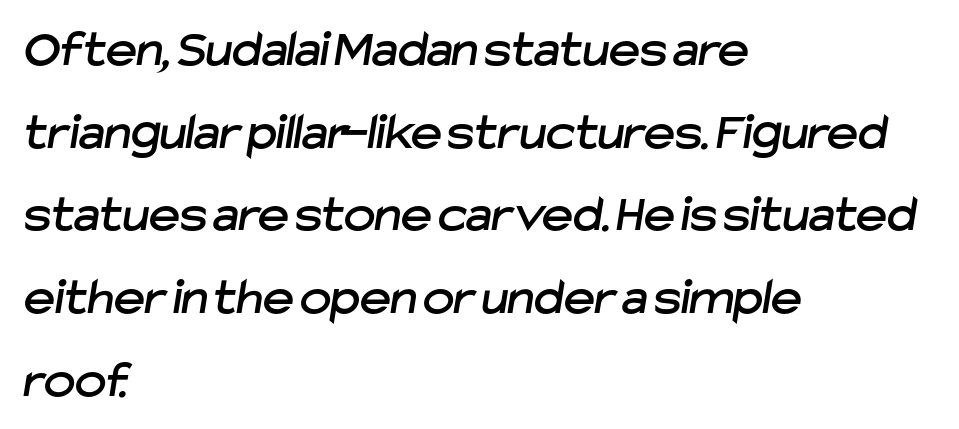
What stands out about the letter spacing? Nothing — it is the standard amount. The foot of each line stays bare and open. One glance says typical: line gaps are just what's usual. Examine the stroke ends and you'll find no serifs.
